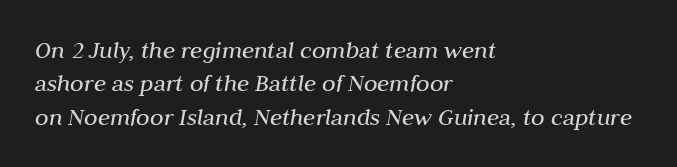
Short note: letters normally spaced. Regular leading. The paragraph has a hard left edge and a soft right edge. The passage shown is not bold in any degree. The text carries the slant typical of an italic or oblique font. The glyphs are unaccompanied by any horizontal stroke below them.
